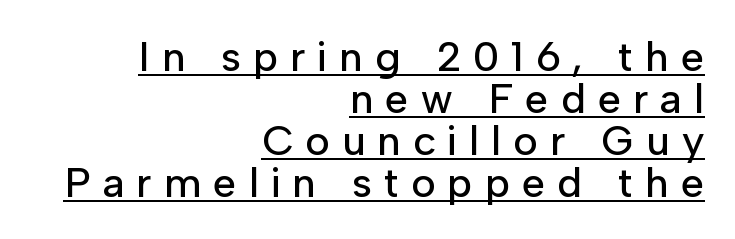
The image shows 42 px sans-serif type, upright; set right-aligned, tight line spacing (1.0x), unusually wide letter spacing (+0.29 em), underlined; low stroke contrast and a medium x-height.
